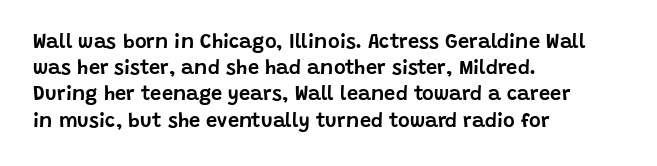
Q: Is the text italic (slanted)? A: No, it is upright.
Q: Is the text underlined? A: No.
Q: How is the paragraph aligned? A: Left-aligned.
Q: Is the spacing between letters normal or unusually wide? A: Normal.
Q: Is the spacing between lines tight, normal or loose? A: Normal.
